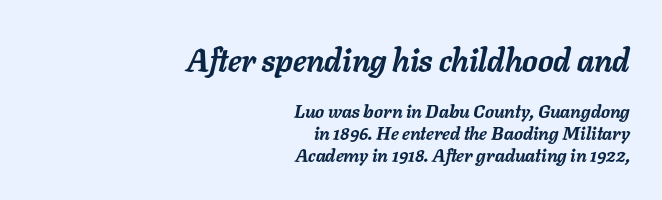
{"italic": "yes", "lean": "right", "slant_degrees": 11, "bold": "yes", "weight": "semibold", "width": "normal", "stroke_contrast": "low", "x_height": "medium", "monospaced": "no", "underline": "no", "align": "right", "line_spacing_ratio": 1.22, "letter_spacing": "normal", "letter_spacing_em": 0.0, "larger_block": "first", "size_ratio": 1.72, "glyph_px": 31}
